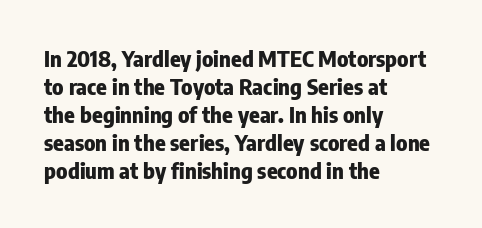
The image shows 22 px bold type, upright; set left-aligned, normal line spacing (1.27x), normal letter spacing, not underlined.
